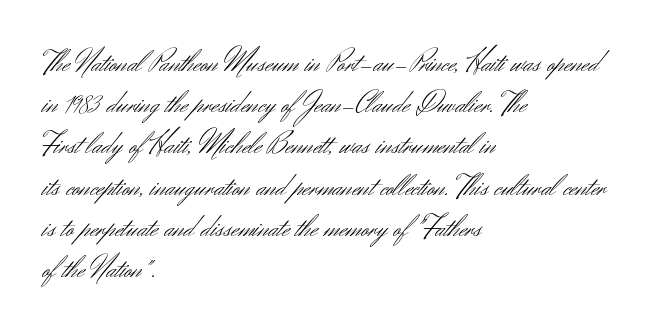
The image shows 31 px light sans-serif type; set left-aligned, normal line spacing (1.33x), normal letter spacing, not underlined; medium stroke contrast and a small x-height.
